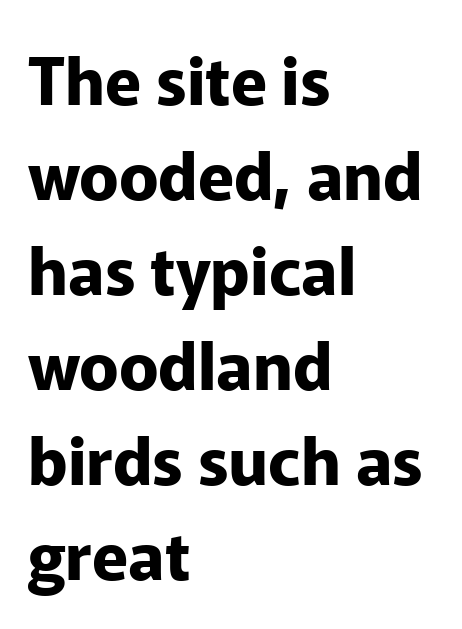
The letters stand upright; this is a roman face. This sample has the flowing, uneven cadence of proportional lettering. Look at the bottom of the vertical strokes: they stop flat, with no serifs. Look at the stroke-to-counter ratio: heavy, a bold.
